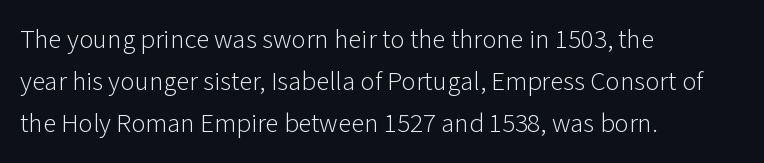
The image shows 27 px text type, upright; set left-aligned, normal line spacing (1.55x), normal letter spacing, not underlined.
